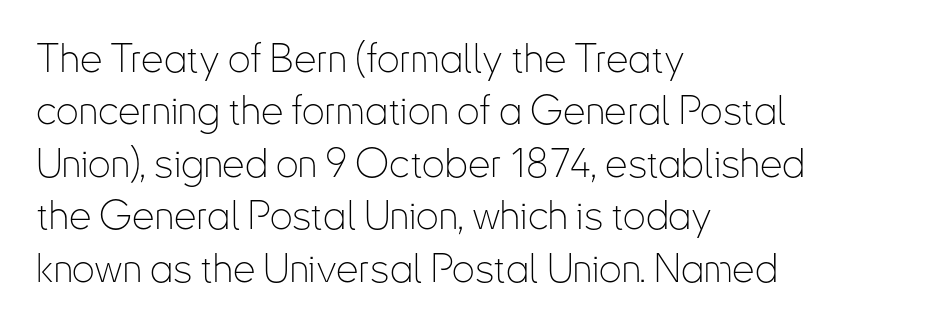
Unmarked baselines from the first word to the last. A quiet, ordinary-to-light weight characterises the typeface. This sample has the flowing, uneven cadence of proportional lettering. The specimen reads as upright at a glance. The passage shown stacks its lines at a standard gap. Look at the bottom of the vertical strokes: they stop flat, with no serifs.
